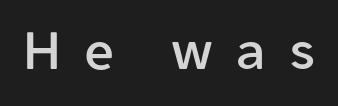
Q: Is the text italic (slanted)? A: No, it is upright.
Q: Is the typeface a serif or a sans-serif typeface? A: Sans-serif.
Q: Is the text underlined? A: No.
Q: Is the spacing between letters normal or unusually wide? A: Unusually wide.
Q: Width (condensed, normal, or wide)? A: Normal.
Q: Stroke contrast? A: Low.
Q: x-height? A: Medium.
Q: Monospaced? A: No.
